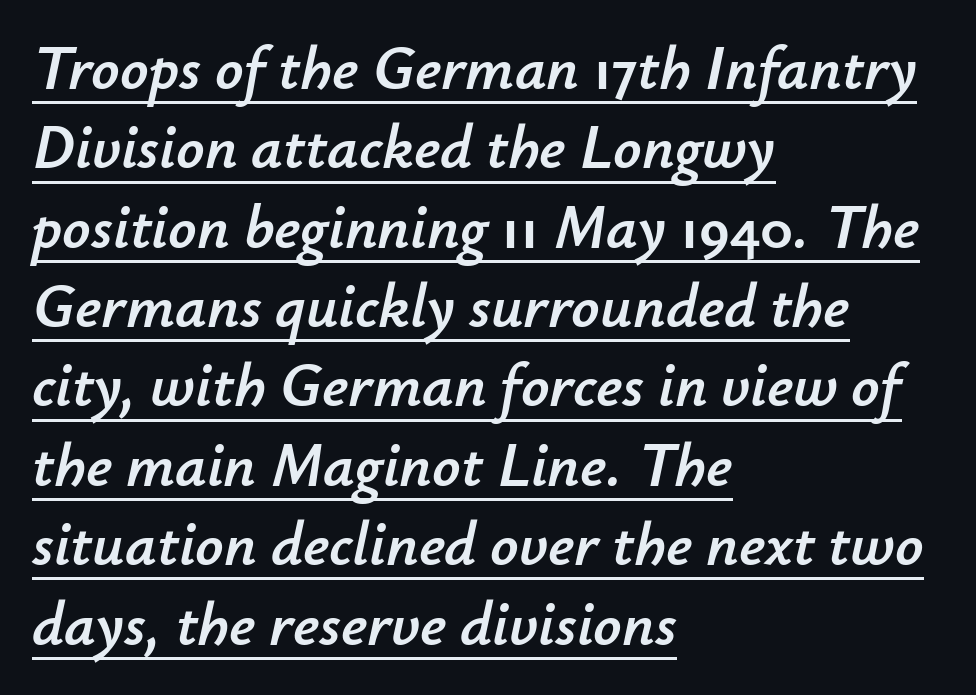
The line-height multiplier appears to be the usual default. In CSS terms this would be text-align: left. The face used here has a pronounced slope to its letters. The letters advance in unequal steps, a hallmark of proportional type. The passage shown has conventional tracking throughout. The string is rendered with underlining switched on.
